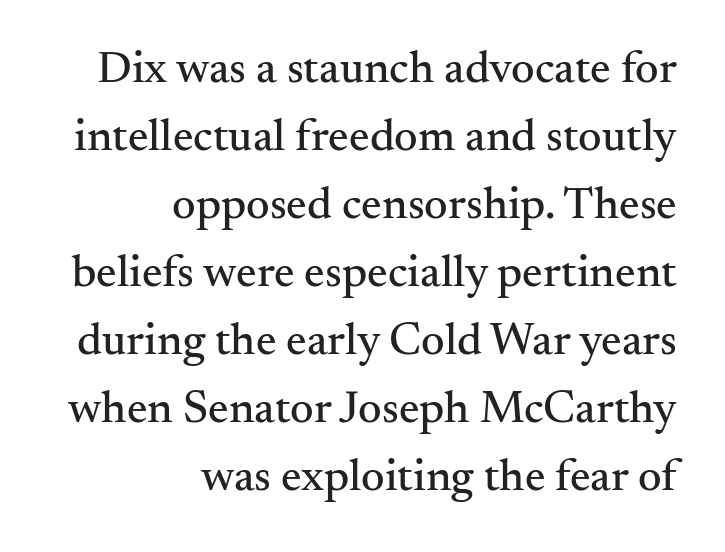
Q: Is the text italic (slanted)? A: No, it is upright.
Q: Is the typeface a serif or a sans-serif typeface? A: Serif.
Q: Is the text underlined? A: No.
Q: How is the paragraph aligned? A: Right-aligned.
Q: Is the spacing between letters normal or unusually wide? A: Normal.
Q: Is the spacing between lines tight, normal or loose? A: Normal.
Q: Width (condensed, normal, or wide)? A: Normal.
Q: Stroke contrast? A: Medium.
Q: x-height? A: Small.
Q: Monospaced? A: No.
